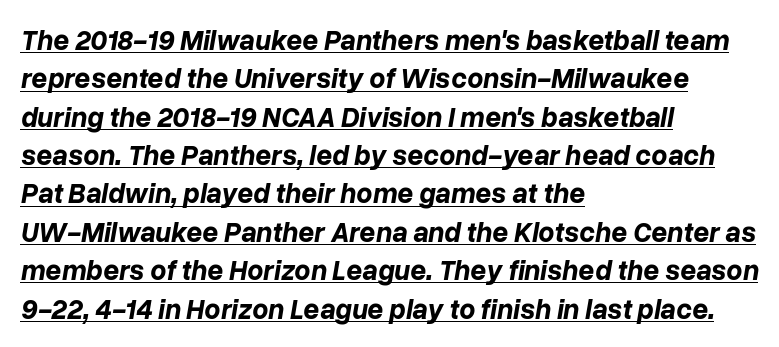
Q: Is the text bold? A: Yes.
Q: Is the text italic (slanted)? A: Yes, it leans right by about 10 degrees.
Q: Is the text underlined? A: Yes.
Q: How is the paragraph aligned? A: Left-aligned.
Q: Is the spacing between letters normal or unusually wide? A: Normal.
Q: Is the spacing between lines tight, normal or loose? A: Normal.
Q: Width (condensed, normal, or wide)? A: Normal.
Q: Stroke contrast? A: Low.
Q: x-height? A: Medium.
Q: Monospaced? A: No.
